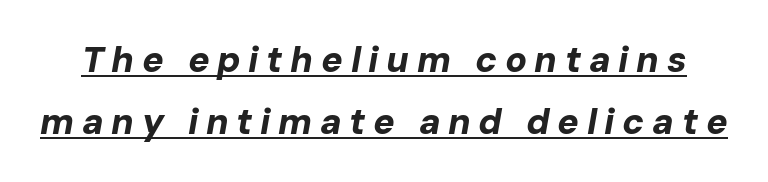
The image shows 36 px bold type, italic (leaning right); set line spacing 1.71x, unusually wide letter spacing (+0.21 em), underlined; low stroke contrast and a medium x-height.
